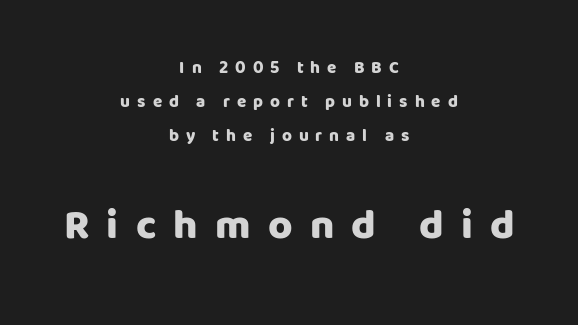
Stroke terminals: plain, sans-serif. This sample trades compactness for vertical openness between lines. Think of a printed novel: that variable character pitch is what you see here. Every row of glyphs is offset so its center matches the block's center. Nope, not italic — everything's standing straight. Check the space under the baseline: it is left empty.
